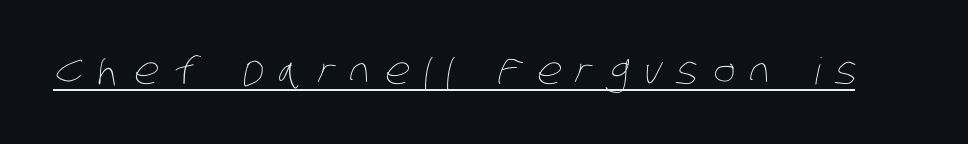
Q: Is the text bold? A: No.
Q: Is the text underlined? A: Yes.
Q: Is the spacing between letters normal or unusually wide? A: Unusually wide.
Q: Width (condensed, normal, or wide)? A: Condensed.
Q: Stroke contrast? A: Low.
Q: x-height? A: Large.
Q: Monospaced? A: No.
